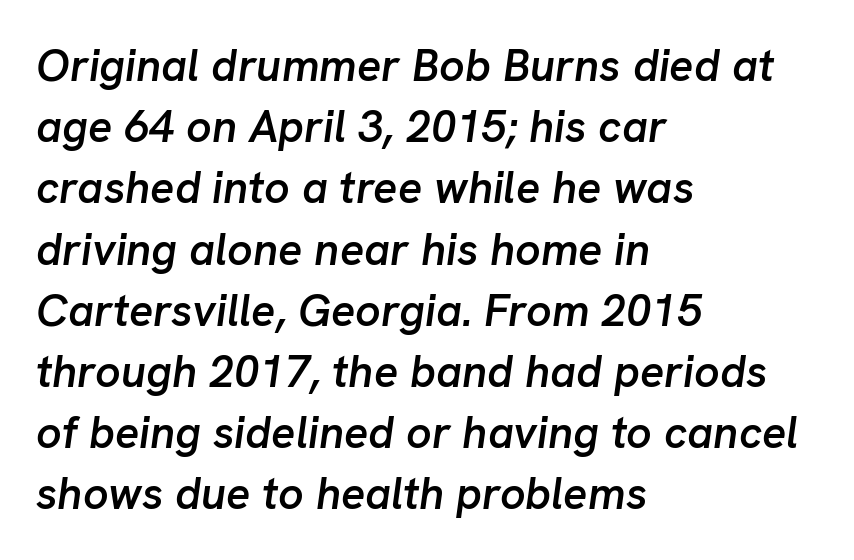
The image shows 45 px semibold type, italic (leaning right); set left-aligned, normal line spacing (1.36x), normal letter spacing, not underlined; low stroke contrast and a medium x-height.
